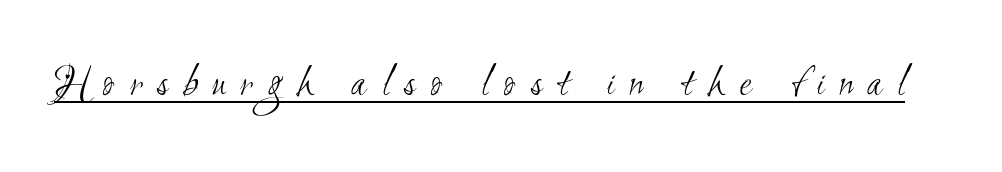
Q: Is the text bold? A: No.
Q: Is the typeface a serif or a sans-serif typeface? A: Sans-serif.
Q: Is the text underlined? A: Yes.
Q: Is the spacing between letters normal or unusually wide? A: Unusually wide.
Q: Width (condensed, normal, or wide)? A: Condensed.
Q: Stroke contrast? A: Medium.
Q: x-height? A: Small.
Q: Monospaced? A: No.
